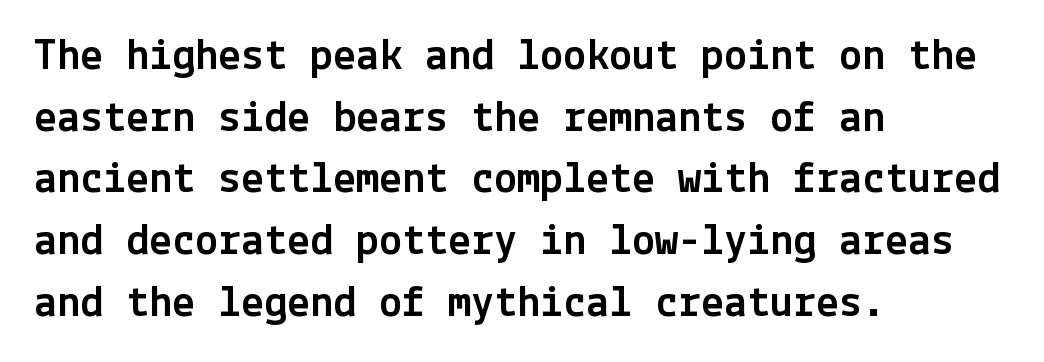
{"serif": "no", "italic": "no", "width": "normal", "x_height": "medium", "underline": "no", "align": "left", "line_spacing": "normal", "line_spacing_ratio": 1.34, "letter_spacing": "normal", "letter_spacing_em": 0.0, "glyph_px": 46}
